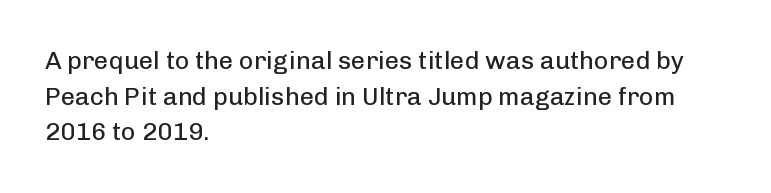
No word sits above an underline. These lines stack with their left ends in a neat column. The line-height multiplier appears to be the usual default. Ordinary non-slanted type is in use. Students, note that the glyphs here touch the page at normal intervals.
